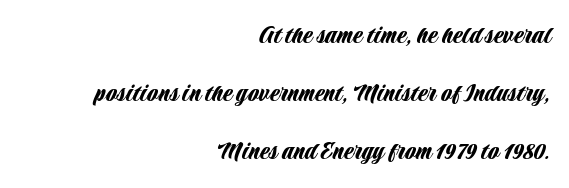
Q: Is the text italic (slanted)? A: Yes.
Q: Is the typeface a serif or a sans-serif typeface? A: Sans-serif.
Q: Is the text underlined? A: No.
Q: How is the paragraph aligned? A: Right-aligned.
Q: Is the spacing between letters normal or unusually wide? A: Normal.
Q: Is the spacing between lines tight, normal or loose? A: Loose.
Q: Width (condensed, normal, or wide)? A: Condensed.
Q: Stroke contrast? A: Low.
Q: x-height? A: Large.
Q: Monospaced? A: No.
